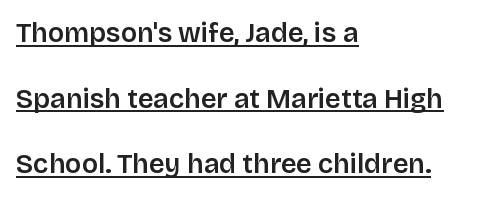
Q: Is the text bold? A: Semi-bold.
Q: Is the text italic (slanted)? A: No, it is upright.
Q: Is the text underlined? A: Yes.
Q: How is the paragraph aligned? A: Left-aligned.
Q: Is the spacing between letters normal or unusually wide? A: Normal.
Q: Is the spacing between lines tight, normal or loose? A: Loose.
